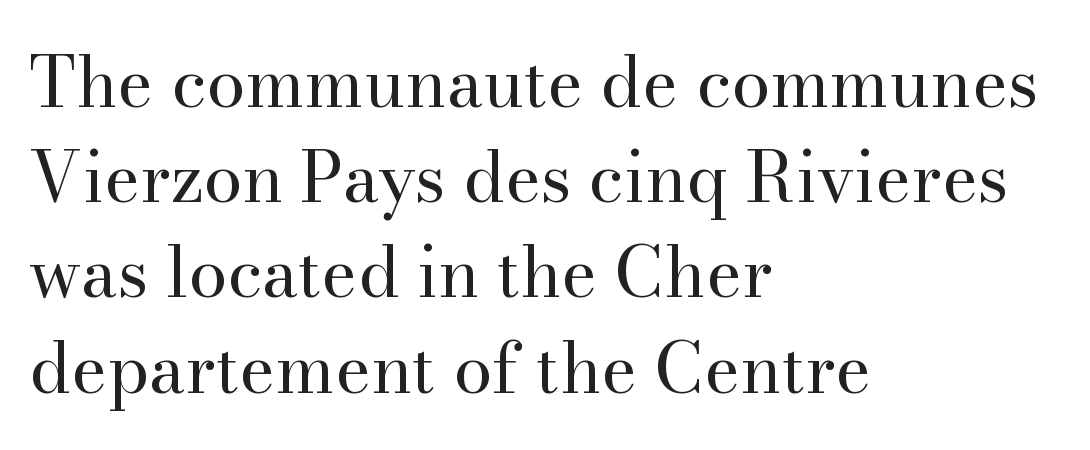
The image shows 69 px regular-weight serif type, upright; set left-aligned, normal line spacing (1.38x), normal letter spacing, not underlined; high stroke contrast and a small x-height.
